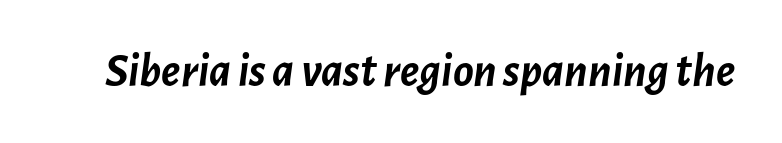
Q: Is the text bold? A: Yes.
Q: Is the text italic (slanted)? A: Yes, it leans right by about 7 degrees.
Q: Is the text underlined? A: No.
Q: Is the spacing between letters normal or unusually wide? A: Normal.
Q: Width (condensed, normal, or wide)? A: Normal.
Q: Stroke contrast? A: Low.
Q: x-height? A: Medium.
Q: Monospaced? A: No.
